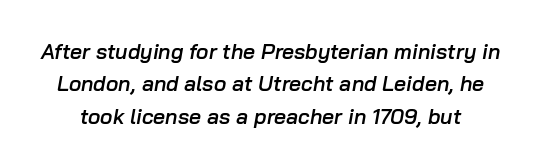
The strip under each line holds only bare page. This sample uses plain, unmodified letter spacing. What weight is shown? A semibold, between regular and bold. Regular leading. Would a proofreader flag this as italicized? Yes.
